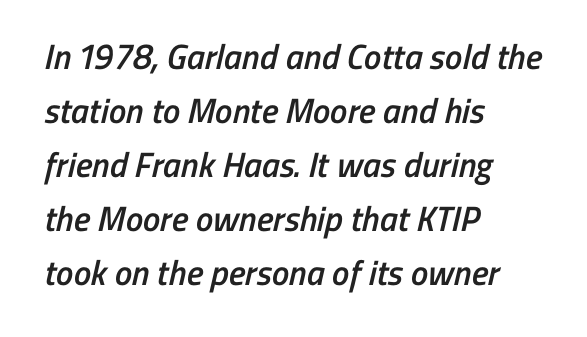
Q: Is the text bold? A: Semi-bold.
Q: Is the typeface a serif or a sans-serif typeface? A: Sans-serif.
Q: Is the text underlined? A: No.
Q: How is the paragraph aligned? A: Left-aligned.
Q: Is the spacing between letters normal or unusually wide? A: Normal.
Q: Is the spacing between lines tight, normal or loose? A: Normal.
Q: Width (condensed, normal, or wide)? A: Condensed.
Q: Stroke contrast? A: Low.
Q: x-height? A: Medium.
Q: Monospaced? A: No.
